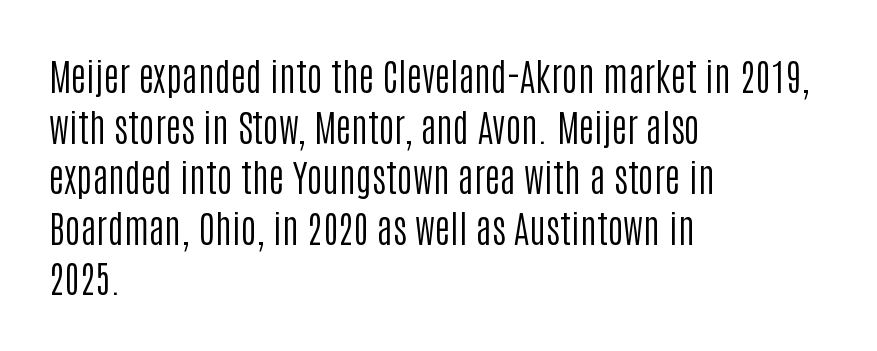
Q: Is the text bold? A: No.
Q: Is the text italic (slanted)? A: No, it is upright.
Q: Is the typeface a serif or a sans-serif typeface? A: Sans-serif.
Q: Is the text underlined? A: No.
Q: How is the paragraph aligned? A: Left-aligned.
Q: Is the spacing between letters normal or unusually wide? A: Normal.
Q: Is the spacing between lines tight, normal or loose? A: Normal.
Q: Width (condensed, normal, or wide)? A: Condensed.
Q: Stroke contrast? A: Low.
Q: x-height? A: Large.
Q: Monospaced? A: No.
